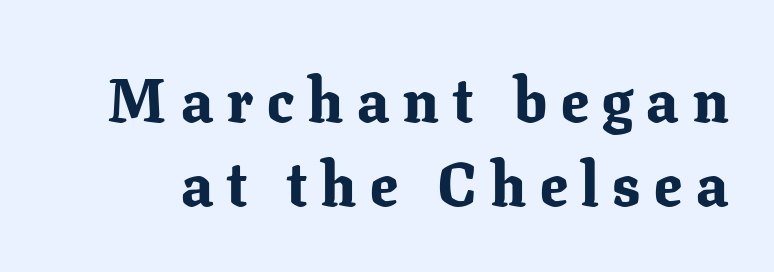
The image shows 61 px bold serif type, upright; set normal line spacing (1.37x), unusually wide letter spacing (+0.23 em), not underlined; low stroke contrast and a medium x-height.
